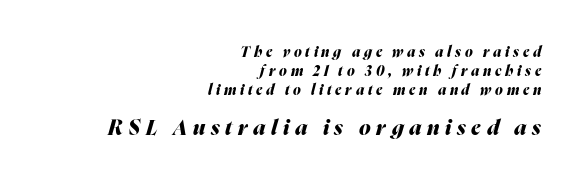
These lines carry a lot of weight — the face is fully bold. Line endings align vertically; line beginnings do not. Words float on clear page, feet unadorned. Larger block? The one below; the one above is distinctly smaller. Evenly set lines give the paragraph a standard silhouette.
